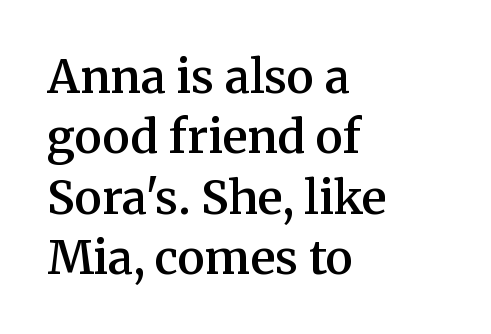
The image shows 46 px semibold serif type, upright; set left-aligned, normal line spacing (1.31x), normal letter spacing, not underlined; medium stroke contrast and a medium x-height.
